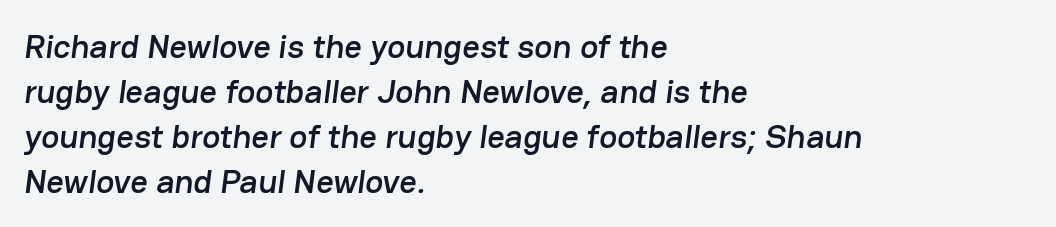
Q: Is the typeface a serif or a sans-serif typeface? A: Sans-serif.
Q: Is the text underlined? A: No.
Q: How is the paragraph aligned? A: Left-aligned.
Q: Is the spacing between letters normal or unusually wide? A: Normal.
Q: Is the spacing between lines tight, normal or loose? A: Normal.
Q: Width (condensed, normal, or wide)? A: Normal.
Q: Stroke contrast? A: Low.
Q: x-height? A: Medium.
Q: Monospaced? A: No.
